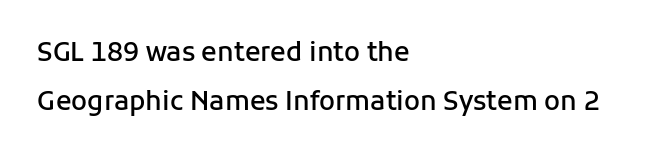
Q: Is the text bold? A: Semi-bold.
Q: Is the text italic (slanted)? A: No, it is upright.
Q: Is the text underlined? A: No.
Q: How is the paragraph aligned? A: Left-aligned.
Q: Is the spacing between letters normal or unusually wide? A: Normal.
Q: Is the spacing between lines tight, normal or loose? A: Loose.
